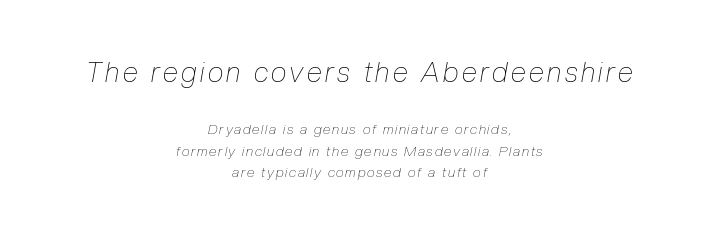
Q: Is the text bold? A: No.
Q: Is the text italic (slanted)? A: Yes, it leans right by about 10 degrees.
Q: Is the text underlined? A: No.
Q: How is the paragraph aligned? A: Centered.
Q: Is the spacing between lines tight, normal or loose? A: Normal.
Q: Which block of text is set in a larger size, the first (top) or the second (bottom)? A: The first (top) one.
Q: Width (condensed, normal, or wide)? A: Condensed.
Q: Stroke contrast? A: Low.
Q: x-height? A: Medium.
Q: Monospaced? A: No.
